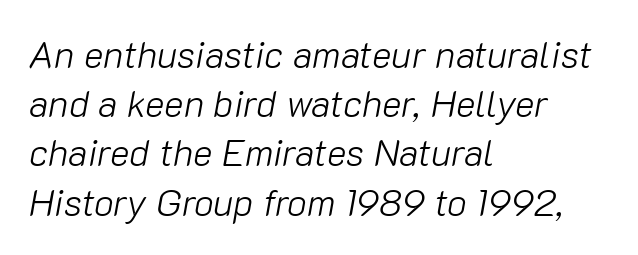
{"italic": "yes", "lean": "right", "slant_degrees": 10, "bold": "no", "weight": "light", "width": "normal", "stroke_contrast": "low", "x_height": "medium", "monospaced": "no", "underline": "no", "align": "left", "line_spacing": "normal", "line_spacing_ratio": 1.33, "letter_spacing": "normal", "letter_spacing_em": 0.0, "glyph_px": 37}
